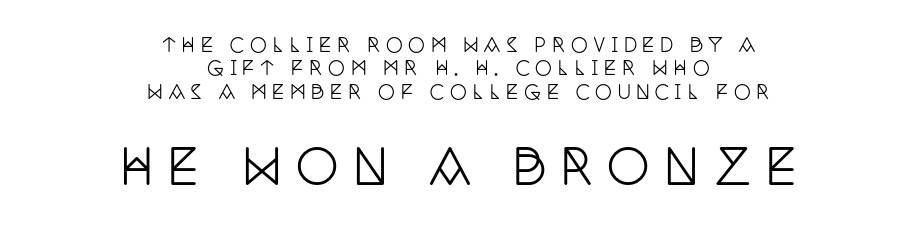
{"serif": "yes", "italic": "no", "width": "condensed", "stroke_contrast": "low", "x_height": "large", "monospaced": "no", "underline": "no", "align": "center", "line_spacing_ratio": 1.23, "letter_spacing": "wide", "letter_spacing_em": 0.28, "larger_block": "second", "size_ratio": 2.53, "glyph_px": 48}
